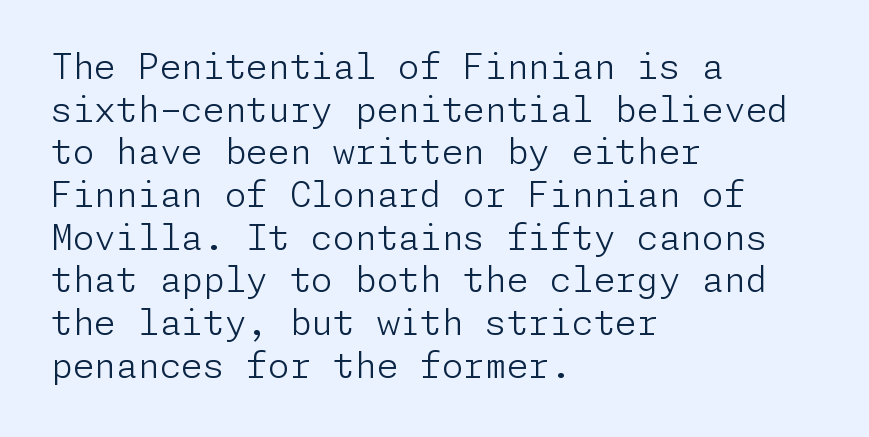
{"serif": "no", "italic": "no", "bold": "no", "weight": "light", "width": "normal", "stroke_contrast": "low", "x_height": "medium", "underline": "no", "align": "left", "line_spacing_ratio": 1.22, "letter_spacing": "normal", "letter_spacing_em": 0.0, "glyph_px": 35}
